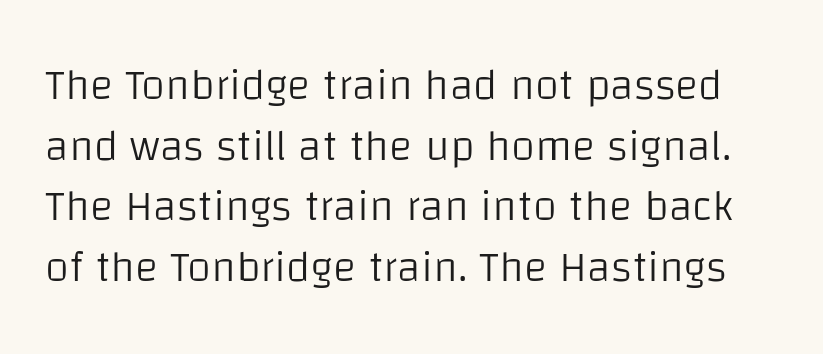
The image shows 44 px light sans-serif type, upright; set normal line spacing (1.38x), normal letter spacing, not underlined; low stroke contrast and a large x-height.
